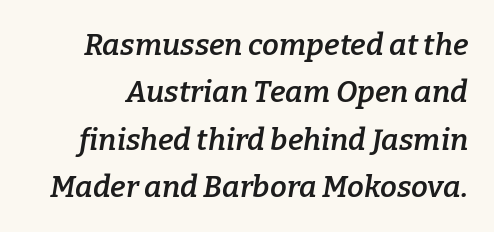
{"serif": "yes", "italic": "yes", "lean": "right", "slant_degrees": 9, "bold": "semi", "weight": "semibold", "width": "normal", "stroke_contrast": "low", "x_height": "medium", "monospaced": "no", "underline": "no", "line_spacing": "normal", "line_spacing_ratio": 1.58, "letter_spacing": "normal", "letter_spacing_em": 0.0, "glyph_px": 30}
